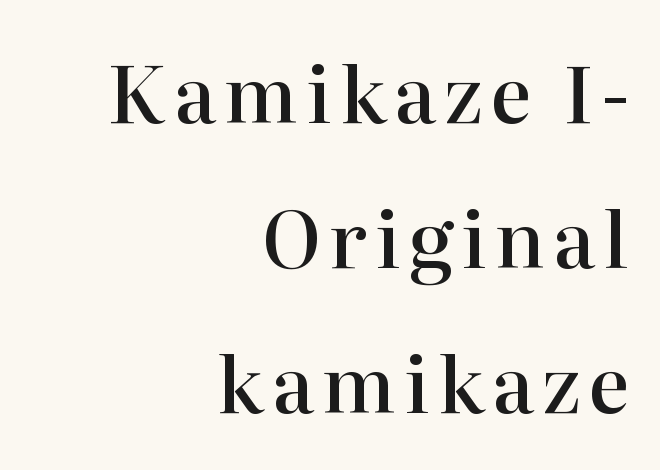
{"serif": "yes", "italic": "no", "bold": "semi", "weight": "semibold", "width": "normal", "stroke_contrast": "high", "x_height": "medium", "monospaced": "no", "underline": "no", "align": "right", "line_spacing_ratio": 1.86, "glyph_px": 78}
